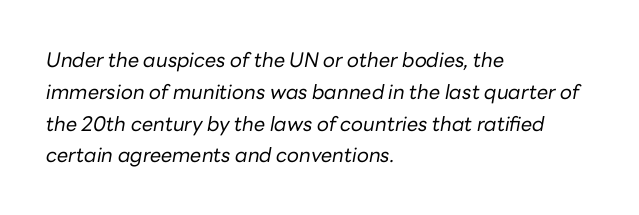
Q: Is the text bold? A: No.
Q: Is the text italic (slanted)? A: Yes, it leans right by about 10 degrees.
Q: Is the text underlined? A: No.
Q: How is the paragraph aligned? A: Left-aligned.
Q: Is the spacing between letters normal or unusually wide? A: Normal.
Q: Is the spacing between lines tight, normal or loose? A: Normal.
